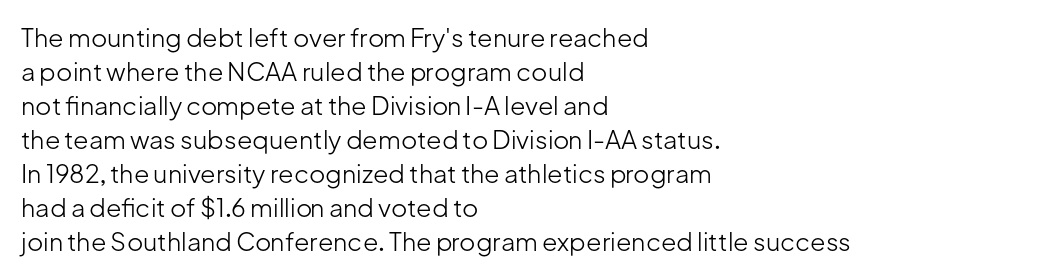
The image shows 25 px text type, upright; set left-aligned, normal line spacing (1.36x), normal letter spacing, not underlined.
